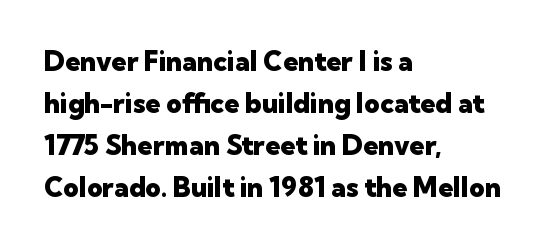
The face used here has the dense, thick strokes of a bold. Students, observe: this is what conventionally led text looks like. Notice how the stems are strictly vertical — no italics here. The setting favours the left margin, as ordinary paragraphs usually do.
